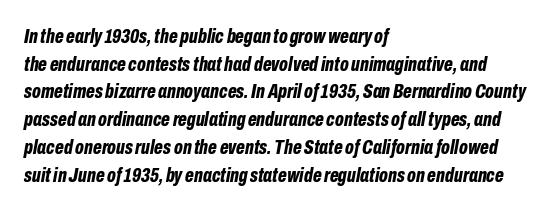
The image shows 21 px bold type, italic (leaning right); set left-aligned, normal line spacing (1.32x), normal letter spacing, not underlined.
